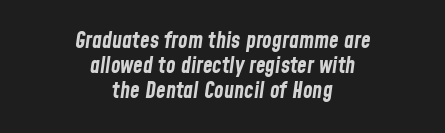
The image shows 22 px bold type, italic (leaning right); set centered, tight line spacing (1.13x), normal letter spacing, not underlined.
